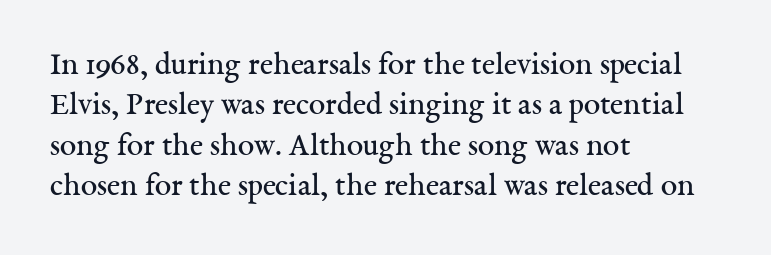
Descenders hang freely into open space. Vertical stems look standard width or narrower in stroke. The letters advance in unequal steps, a hallmark of proportional type. Short and long lines alike share a common starting point at left. Does extra space separate the letters? No, they use regular spacing.
